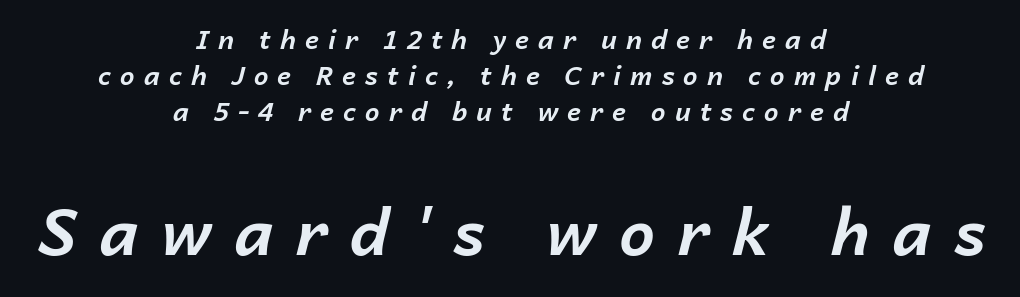
Q: Is the text bold? A: Yes.
Q: Is the text italic (slanted)? A: Yes, it leans right by about 14 degrees.
Q: Is the text underlined? A: No.
Q: How is the paragraph aligned? A: Centered.
Q: Is the spacing between letters normal or unusually wide? A: Unusually wide.
Q: Is the spacing between lines tight, normal or loose? A: Normal.
Q: Which block of text is set in a larger size, the first (top) or the second (bottom)? A: The second (bottom) one.
Q: Width (condensed, normal, or wide)? A: Normal.
Q: Stroke contrast? A: Low.
Q: x-height? A: Medium.
Q: Monospaced? A: No.
